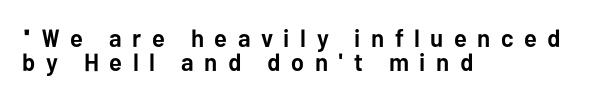
The image shows 25 px bold type, upright; set left-aligned, tight line spacing (0.96x), unusually wide letter spacing (+0.42 em), not underlined.
